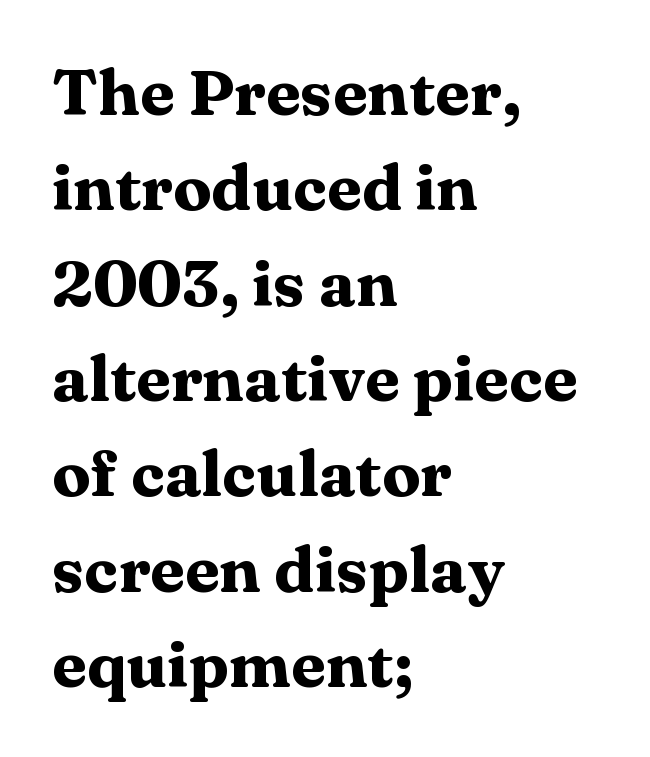
Q: Is the text bold? A: Yes.
Q: Is the text italic (slanted)? A: No, it is upright.
Q: Is the typeface a serif or a sans-serif typeface? A: Serif.
Q: Is the text underlined? A: No.
Q: How is the paragraph aligned? A: Left-aligned.
Q: Is the spacing between letters normal or unusually wide? A: Normal.
Q: Is the spacing between lines tight, normal or loose? A: Normal.
Q: Width (condensed, normal, or wide)? A: Wide.
Q: Stroke contrast? A: Medium.
Q: x-height? A: Medium.
Q: Monospaced? A: No.
